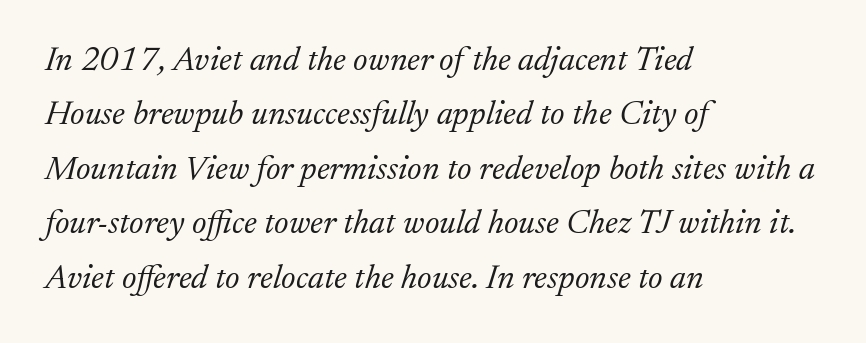
The image shows 34 px light serif type, italic (leaning right); set left-aligned, normal line spacing (1.6x), normal letter spacing, not underlined; low stroke contrast and a medium x-height.
